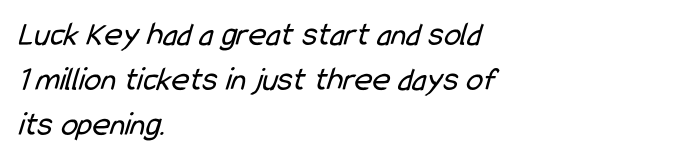
Q: Is the text bold? A: No.
Q: Is the typeface a serif or a sans-serif typeface? A: Sans-serif.
Q: Is the text underlined? A: No.
Q: How is the paragraph aligned? A: Left-aligned.
Q: Is the spacing between letters normal or unusually wide? A: Normal.
Q: Is the spacing between lines tight, normal or loose? A: Normal.
Q: Width (condensed, normal, or wide)? A: Condensed.
Q: Stroke contrast? A: Low.
Q: x-height? A: Medium.
Q: Monospaced? A: No.
